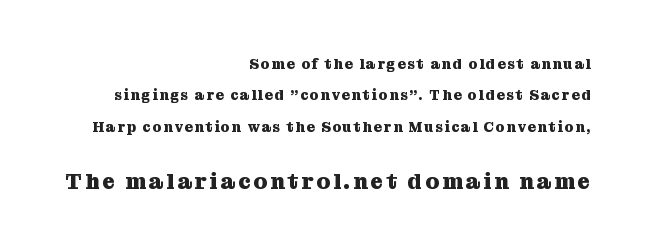
{"italic": "no", "bold": "yes", "underline": "no", "align": "right", "line_spacing": "loose", "line_spacing_ratio": 2.24, "larger_block": "second", "size_ratio": 1.57, "glyph_px": 22}
